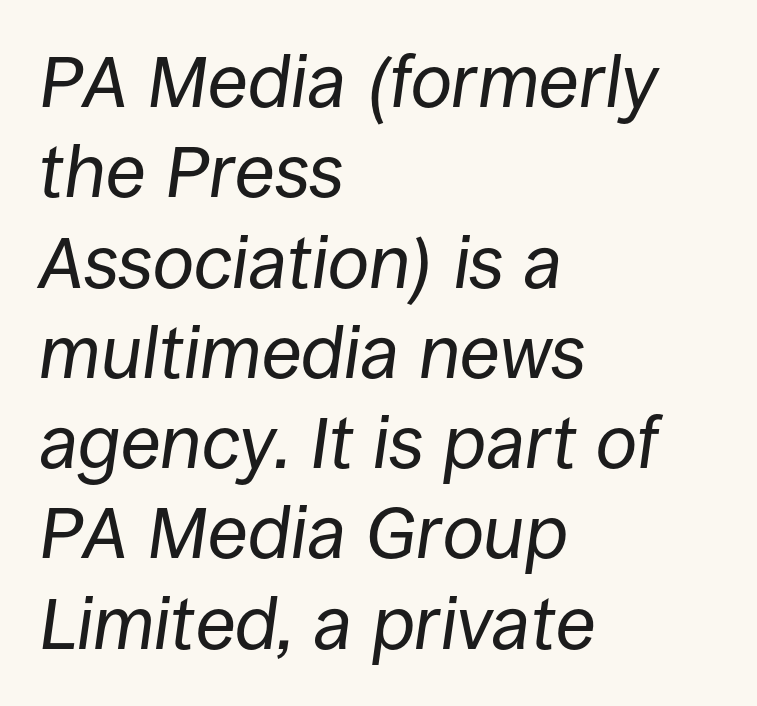
{"italic": "yes", "lean": "right", "slant_degrees": 8, "bold": "no", "weight": "regular", "width": "normal", "stroke_contrast": "low", "x_height": "large", "monospaced": "no", "underline": "no", "align": "left", "line_spacing_ratio": 1.22, "letter_spacing": "normal", "letter_spacing_em": 0.0, "glyph_px": 74}
